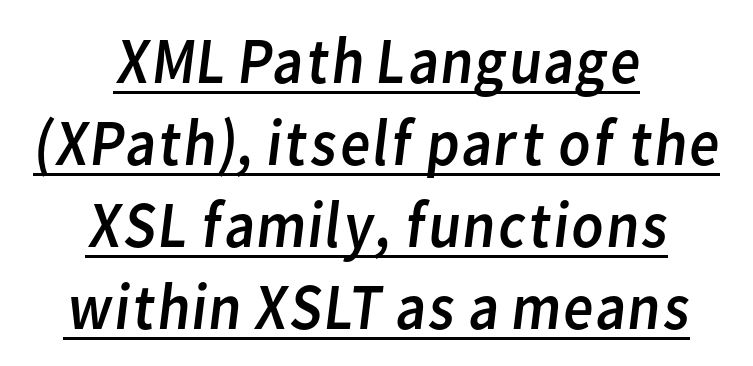
{"serif": "no", "bold": "no", "weight": "regular", "width": "normal", "stroke_contrast": "low", "x_height": "medium", "monospaced": "no", "underline": "yes", "align": "center", "line_spacing_ratio": 1.24, "letter_spacing": "normal", "letter_spacing_em": 0.0, "glyph_px": 66}
